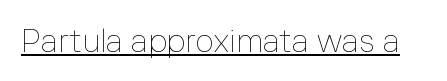
Underlining? Definitely there. The tracking reads as untouched default to a designer's eye. The specimen reads as upright at a glance. The passage shown is not bold in any degree. The face used here is proportionally spaced, like ordinary book or web type.
